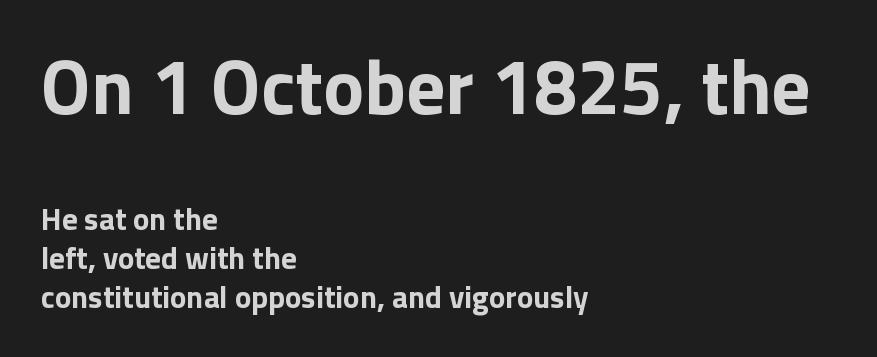
Weight: bold. A student would notice the top passage is typeset larger than what follows. The typesetter chose a ragged-right arrangement here. In terms of letterform style, serifs are entirely absent.
